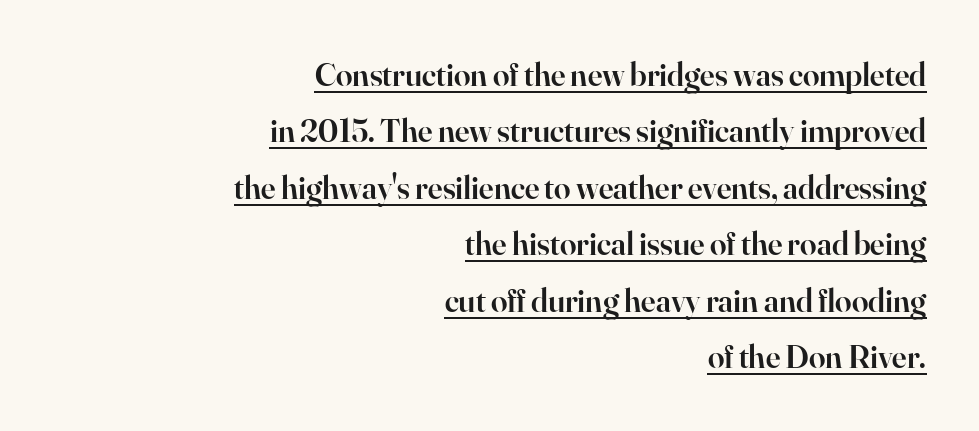
Check where the strokes stop: tiny serifs finish them off. These lines are set flush right with a ragged left edge. Each line of the rendering has a horizontal stroke beneath the glyphs. The rendering uses a semibold face; strokes are thickened but not to full bold. A typesetter would call this zero additional tracking.
